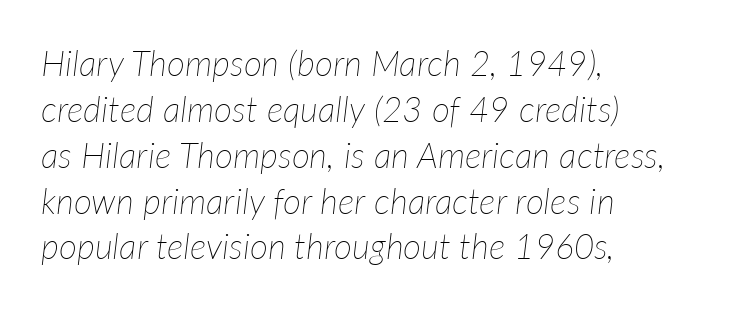
Is there much room between lines? A standard amount, neither cramped nor airy. Reading down the block, your eye returns to a fixed left position each line. Nothing heavy about these letters — not bold at all. Letters rest on an invisible, unmarked baseline. Each word holds together tightly as a unit, with standard inter-letter gaps. A typesetter would mark this as italic.
